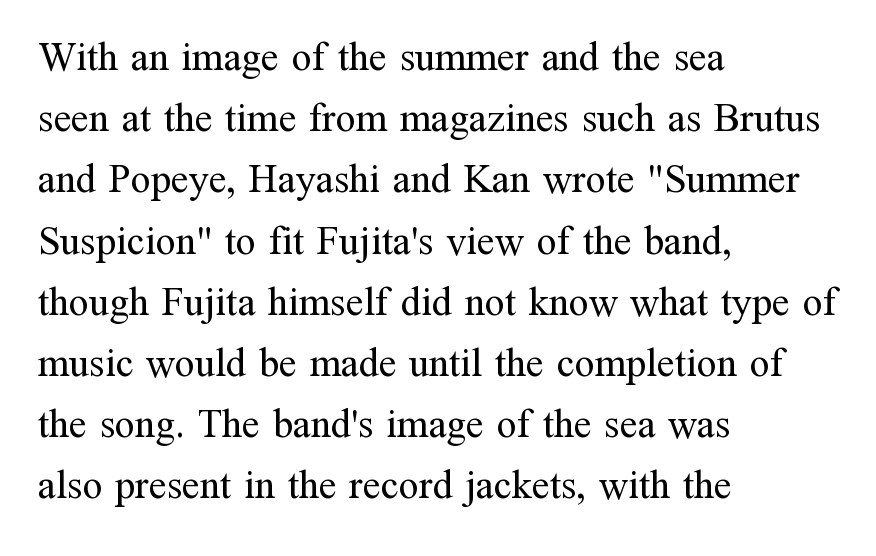
Nothing heavy about these letters — not bold at all. This sample uses a serif face. Proportional: the letters do not fall into vertical columns. The space directly below the letters is spotless. What's the leading like? Ordinary, nothing unusual.
